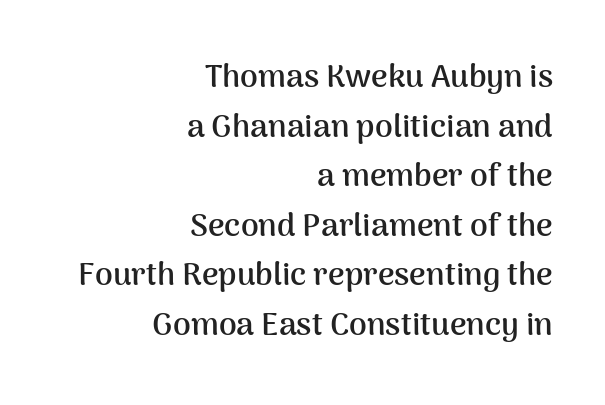
These lines are rendered in a variable-pitch font. The font is running at its bold setting. Which margin do the lines hug? The right one — the left edge is uneven. Short note: letters normally spaced. Every character sits straight up, as roman type does. Stroke terminals: plain, sans-serif.
